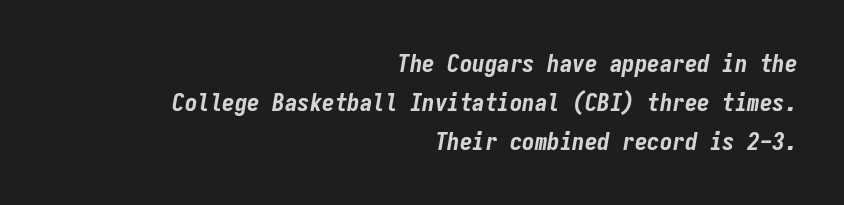
Q: Is the text bold? A: Yes.
Q: Is the text italic (slanted)? A: Yes, it leans right by about 9 degrees.
Q: Is the text underlined? A: No.
Q: How is the paragraph aligned? A: Right-aligned.
Q: Is the spacing between letters normal or unusually wide? A: Normal.
Q: Is the spacing between lines tight, normal or loose? A: Normal.
